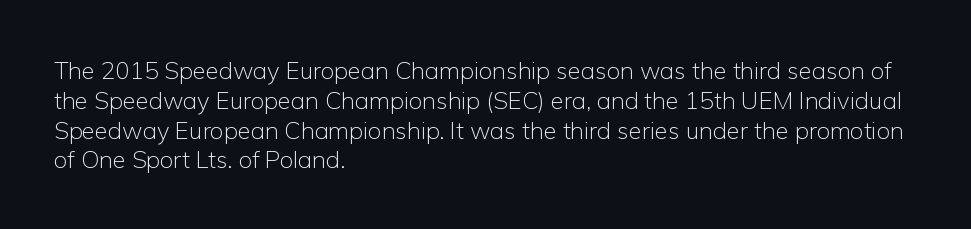
If you drew a line through each stem, it would be perfectly vertical. Tracking value appears to be zero — textbook default spacing. The rag falls on the right side of this text block. The face looks like a standard text weight, possibly lighter. The string is rendered with underlining switched off.
